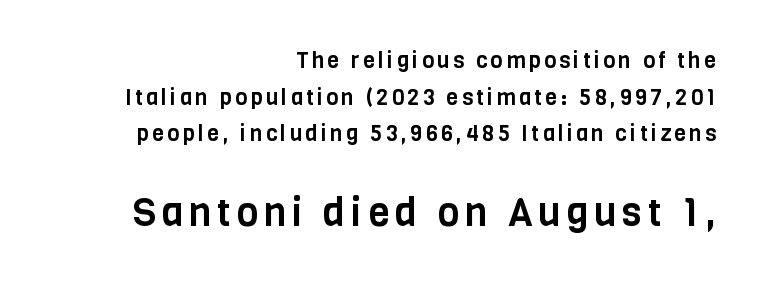
The image shows 39 px condensed sans-serif type, upright; set right-aligned, normal line spacing (1.67x), not underlined; the second (bottom) block is 1.77x larger; low stroke contrast and a large x-height.
